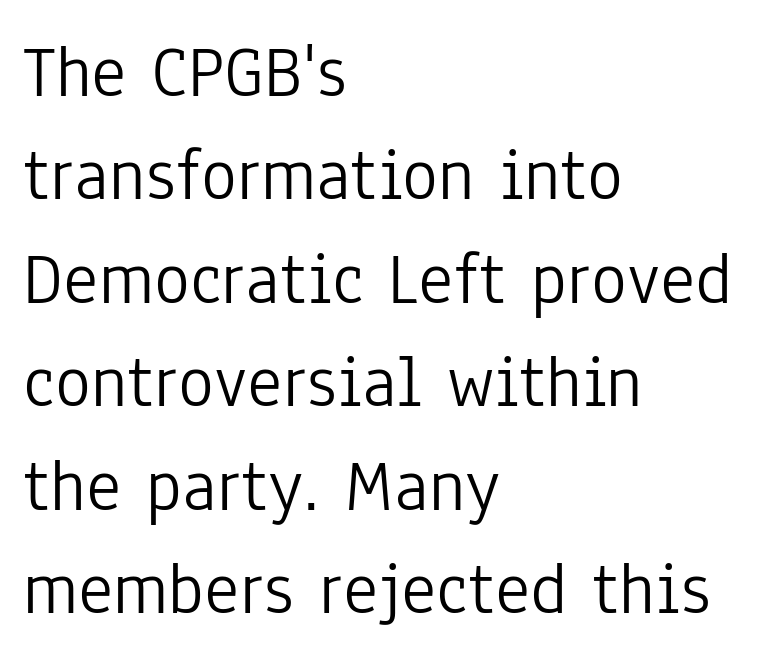
The image shows 75 px light, condensed sans-serif type, upright; set left-aligned, normal line spacing (1.38x), normal letter spacing, not underlined; low stroke contrast and a medium x-height.
